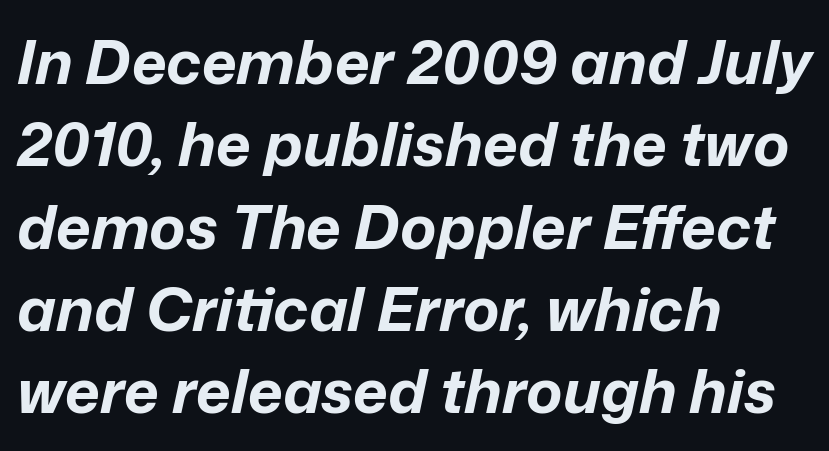
The face used here has the dense, thick strokes of a bold. Looks like regular typesetting: each glyph gets only the width it needs. Baseline-to-baseline distance is the conventional proportion of letter height. Default kerning and tracking; the words read as compact shapes. Tall strokes in this sample are angled rather than plumb. The setting favours the left margin, as ordinary paragraphs usually do.
